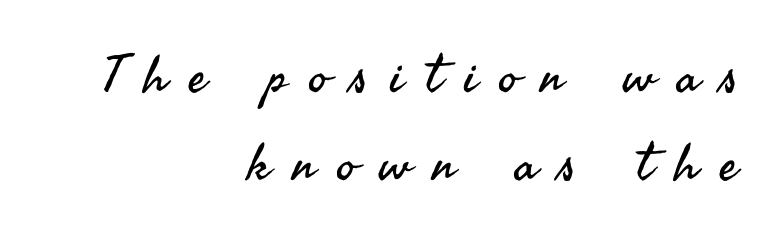
The image shows 52 px regular-weight sans-serif type; set right-aligned, normal line spacing (1.7x), unusually wide letter spacing (+0.43 em), not underlined; medium stroke contrast and a small x-height.
